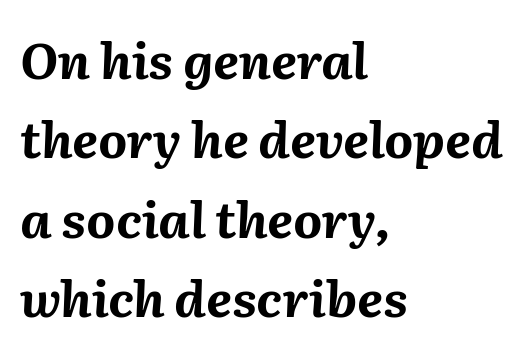
Reading down the column, the eye jumps a familiar distance to each next line. Strokes here are thick enough to call this a true bold. In terms of letterspacing, this is plain default setting. Unmarked baselines from the first word to the last.
